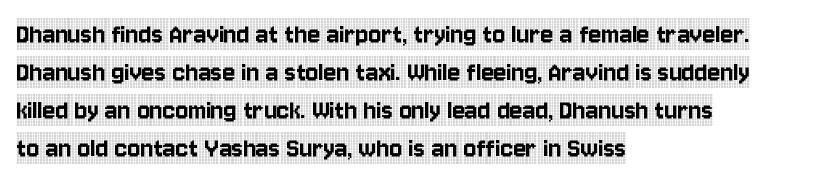
{"serif": "yes", "italic": "no", "width": "condensed", "x_height": "large", "monospaced": "no", "underline": "no", "align": "left", "line_spacing": "normal", "line_spacing_ratio": 1.27, "letter_spacing": "normal", "letter_spacing_em": 0.0, "glyph_px": 30}
